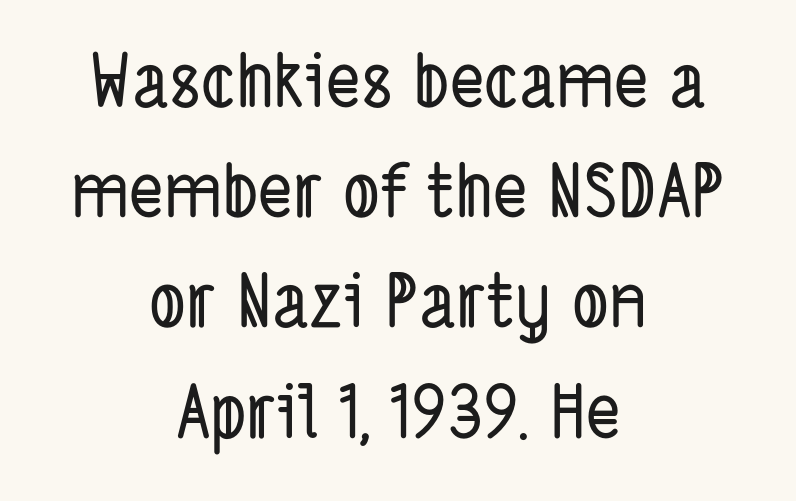
Do the characters align in a grid? No, the font is proportional. Just letters on the line, the space beneath them empty. Look at the tracking — it's just the regular setting, nothing added. Rows of type keep a routine distance in the vertical direction.
